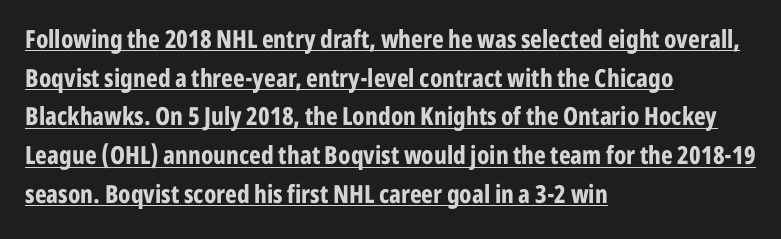
Every letter is thick-stroked: bold, no question. You can see a thin bar hugging the bottom of the glyphs. If you measured baseline to baseline, you'd find a middling distance. These lines stack with their left ends in a neat column.
